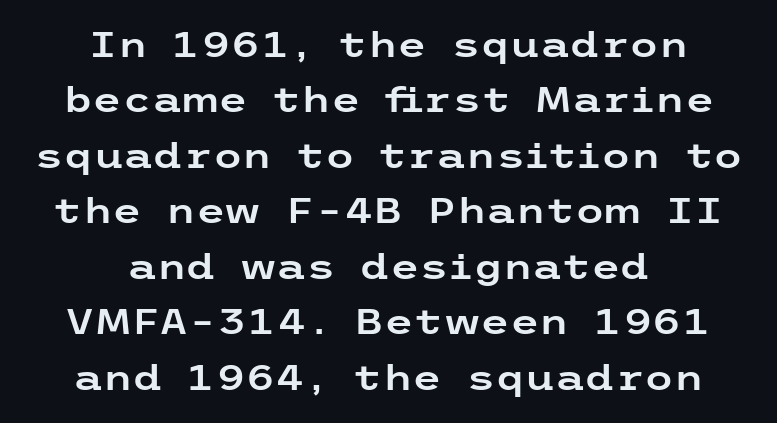
Q: Is the text italic (slanted)? A: No, it is upright.
Q: Is the typeface a serif or a sans-serif typeface? A: Sans-serif.
Q: Is the text underlined? A: No.
Q: How is the paragraph aligned? A: Centered.
Q: Is the spacing between letters normal or unusually wide? A: Normal.
Q: Is the spacing between lines tight, normal or loose? A: Normal.
Q: Width (condensed, normal, or wide)? A: Wide.
Q: Stroke contrast? A: Low.
Q: x-height? A: Medium.
